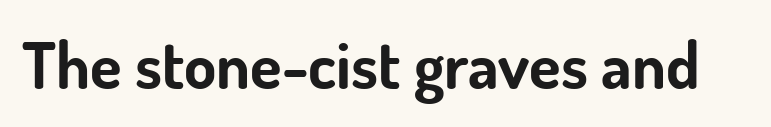
{"serif": "no", "italic": "no", "bold": "yes", "weight": "bold", "width": "normal", "stroke_contrast": "low", "x_height": "small", "monospaced": "no", "underline": "no", "letter_spacing": "normal", "letter_spacing_em": 0.0, "glyph_px": 65}
